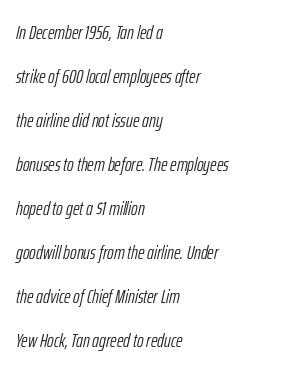
{"italic": "yes", "lean": "right", "slant_degrees": 12, "bold": "no", "underline": "no", "align": "left", "line_spacing": "loose", "line_spacing_ratio": 2.2, "letter_spacing": "normal", "letter_spacing_em": 0.0, "glyph_px": 20}
